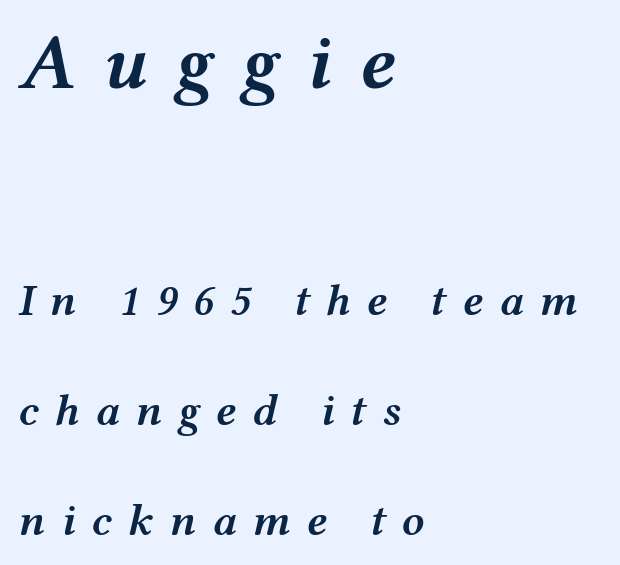
Q: Is the text bold? A: Semi-bold.
Q: Is the text italic (slanted)? A: Yes, it leans right by about 12 degrees.
Q: Is the text underlined? A: No.
Q: How is the paragraph aligned? A: Left-aligned.
Q: Is the spacing between letters normal or unusually wide? A: Unusually wide.
Q: Is the spacing between lines tight, normal or loose? A: Loose.
Q: Which block of text is set in a larger size, the first (top) or the second (bottom)? A: The first (top) one.
Q: Width (condensed, normal, or wide)? A: Wide.
Q: Stroke contrast? A: Medium.
Q: x-height? A: Medium.
Q: Monospaced? A: No.
